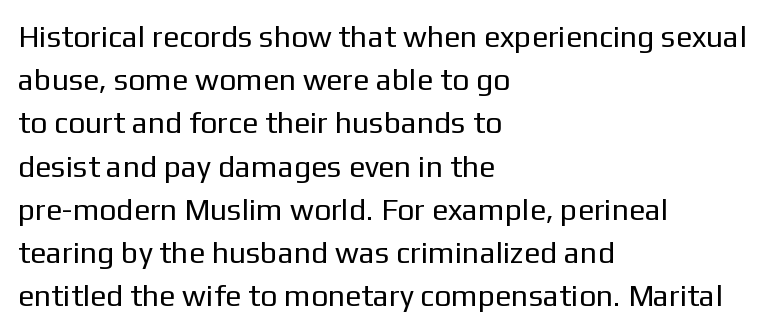
Q: Is the text bold? A: No.
Q: Is the text italic (slanted)? A: No, it is upright.
Q: Is the typeface a serif or a sans-serif typeface? A: Sans-serif.
Q: Is the text underlined? A: No.
Q: How is the paragraph aligned? A: Left-aligned.
Q: Is the spacing between letters normal or unusually wide? A: Normal.
Q: Is the spacing between lines tight, normal or loose? A: Normal.
Q: Width (condensed, normal, or wide)? A: Normal.
Q: Stroke contrast? A: Low.
Q: x-height? A: Medium.
Q: Monospaced? A: No.
